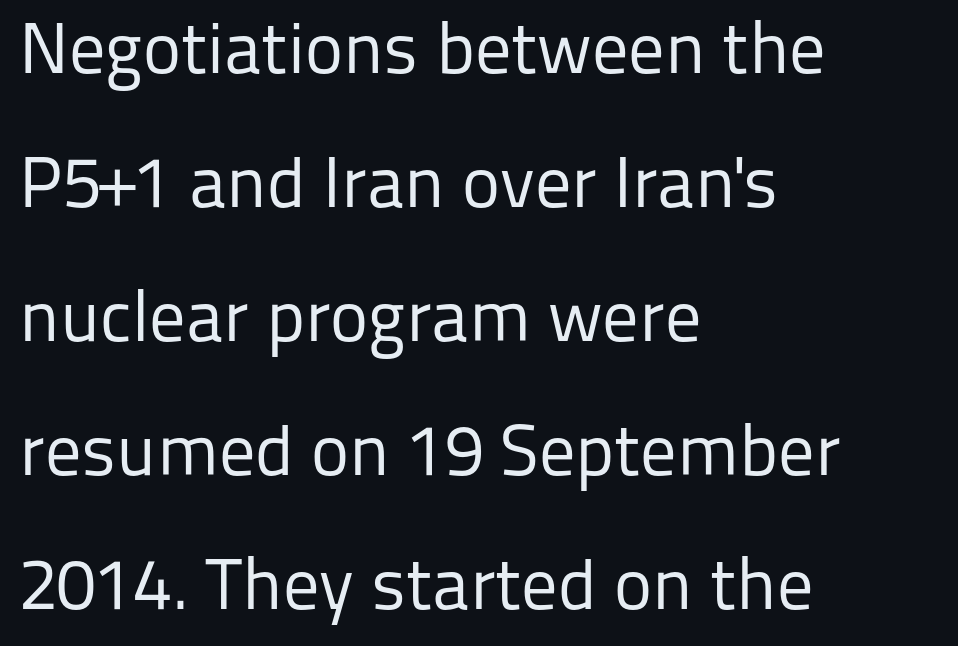
{"serif": "no", "italic": "no", "bold": "no", "weight": "regular", "width": "normal", "stroke_contrast": "low", "x_height": "medium", "monospaced": "no", "underline": "no", "align": "left", "line_spacing_ratio": 1.86, "letter_spacing": "normal", "letter_spacing_em": 0.0, "glyph_px": 72}
